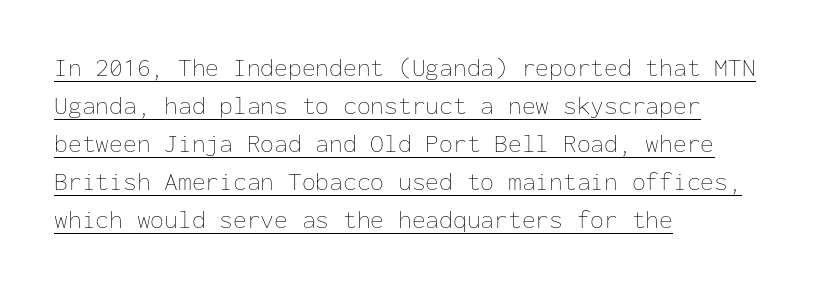
Vertical stems look standard width or narrower in stroke. Every word sits above its own underline. The letters sit at their default tracking, neither squeezed nor spread. Do the letters lean? They stand straight.
